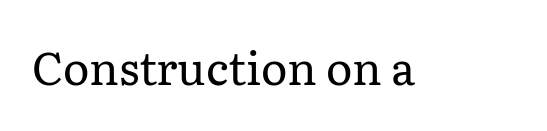
The image shows 45 px regular-weight serif type, upright; set normal letter spacing, not underlined; low stroke contrast and a medium x-height.
